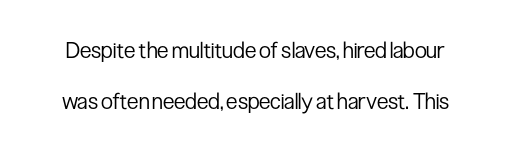
Q: Is the text bold? A: No.
Q: Is the text italic (slanted)? A: No, it is upright.
Q: Is the text underlined? A: No.
Q: Is the spacing between letters normal or unusually wide? A: Normal.
Q: Is the spacing between lines tight, normal or loose? A: Loose.
